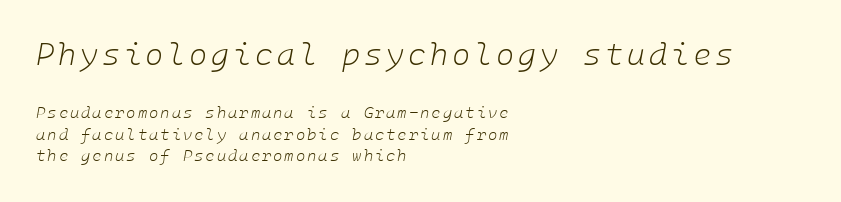
The strokes carry an ordinary text weight at most. You can tell it's italic because the verticals aren't actually vertical. Nobody drew a line under any word here. Larger block? The one above; the one below is distinctly smaller. The text block is weighted toward the left margin, trailing off unevenly rightward.
